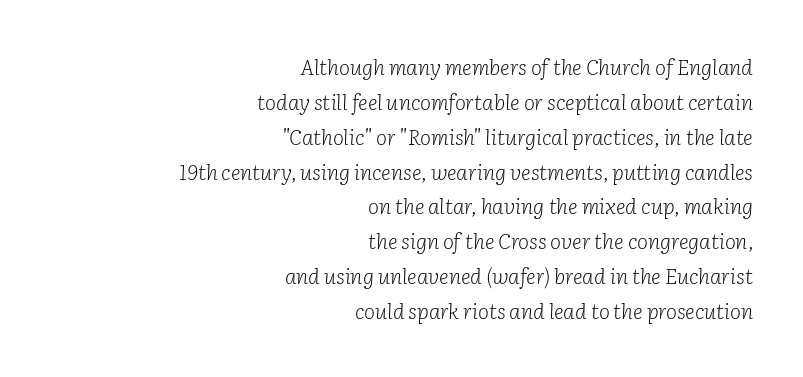
The image shows 21 px text type, italic (leaning right); set right-aligned, normal line spacing (1.66x), normal letter spacing, not underlined.
